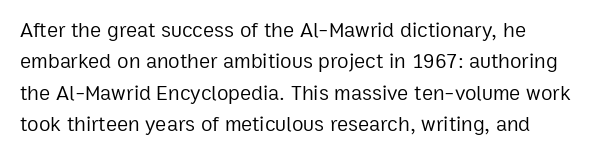
The image shows 21 px text type, upright; set normal line spacing (1.5x), normal letter spacing, not underlined.
